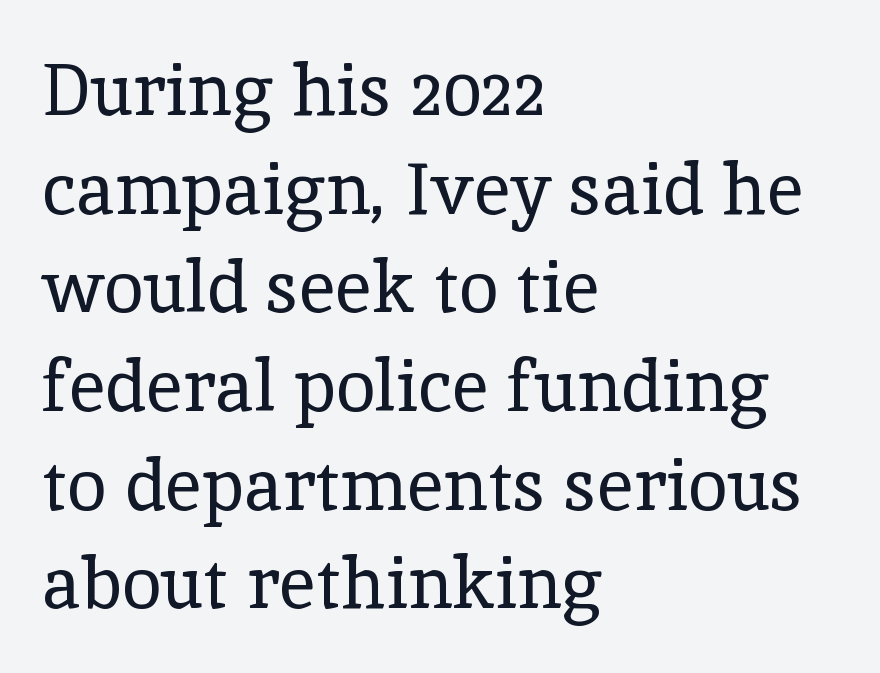
Q: Is the text bold? A: No.
Q: Is the text italic (slanted)? A: No, it is upright.
Q: Is the typeface a serif or a sans-serif typeface? A: Serif.
Q: Is the text underlined? A: No.
Q: How is the paragraph aligned? A: Left-aligned.
Q: Is the spacing between letters normal or unusually wide? A: Normal.
Q: Is the spacing between lines tight, normal or loose? A: Normal.
Q: Width (condensed, normal, or wide)? A: Normal.
Q: x-height? A: Medium.
Q: Monospaced? A: No.
